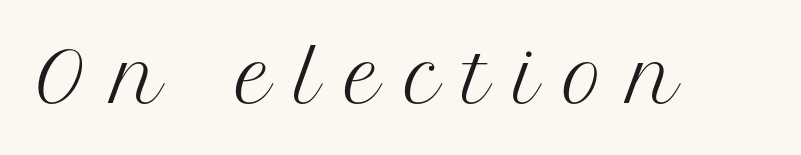
{"serif": "yes", "bold": "no", "weight": "regular", "width": "normal", "stroke_contrast": "medium", "x_height": "medium", "monospaced": "no", "underline": "no", "letter_spacing": "wide", "letter_spacing_em": 0.35, "glyph_px": 69}
